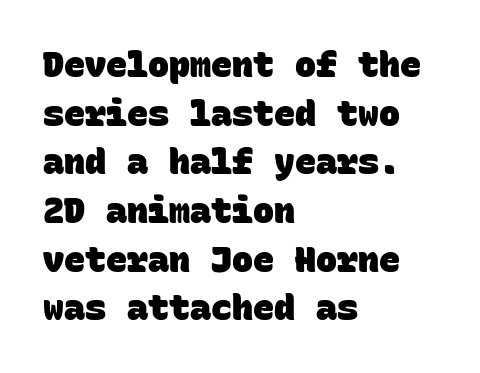
Q: Is the text bold? A: Yes.
Q: Is the typeface a serif or a sans-serif typeface? A: Sans-serif.
Q: Is the text underlined? A: No.
Q: How is the paragraph aligned? A: Left-aligned.
Q: Is the spacing between letters normal or unusually wide? A: Normal.
Q: Is the spacing between lines tight, normal or loose? A: Normal.
Q: Width (condensed, normal, or wide)? A: Normal.
Q: Stroke contrast? A: Low.
Q: x-height? A: Large.
Q: Monospaced? A: Yes.
